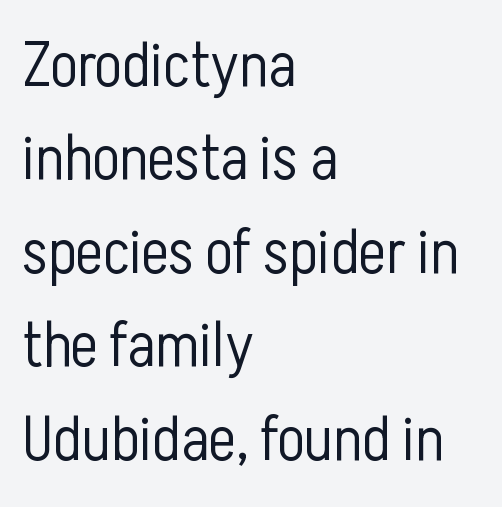
The image shows 64 px light, condensed sans-serif type, upright; set left-aligned, normal line spacing (1.46x), normal letter spacing, not underlined; low stroke contrast and a medium x-height.
